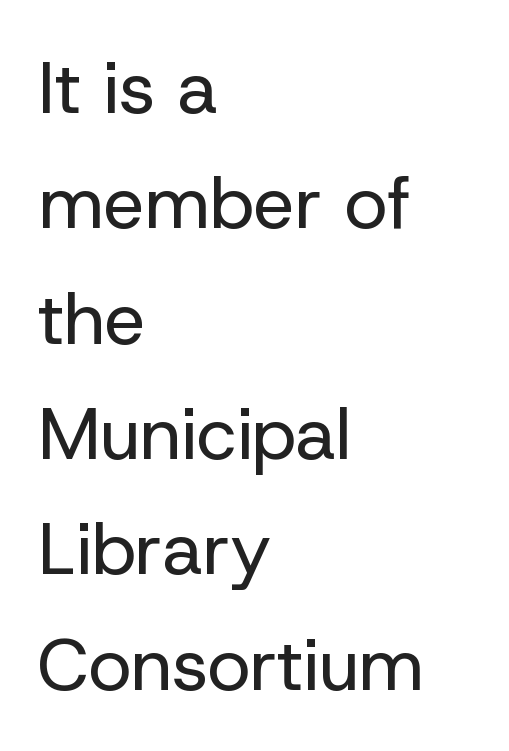
{"serif": "no", "italic": "no", "bold": "no", "weight": "regular", "width": "normal", "stroke_contrast": "low", "x_height": "medium", "monospaced": "no", "underline": "no", "align": "left", "line_spacing": "normal", "line_spacing_ratio": 1.58, "letter_spacing": "normal", "letter_spacing_em": 0.0, "glyph_px": 73}
